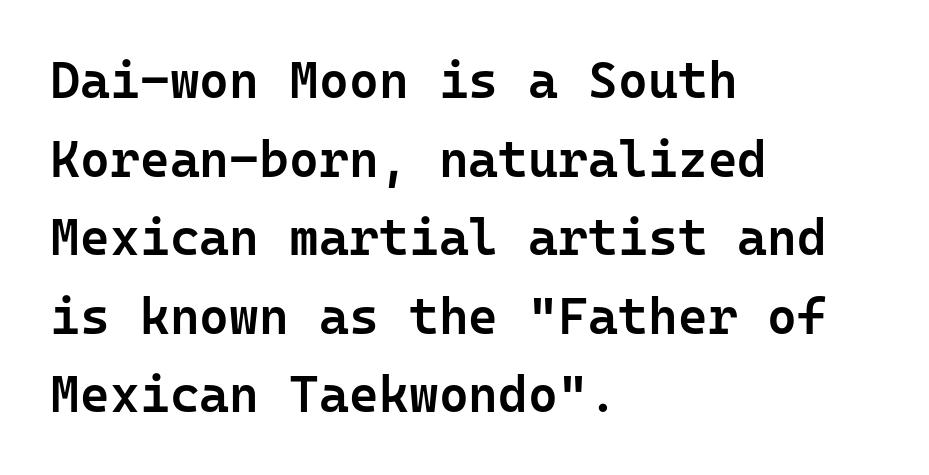
The axis of the letterforms is exactly vertical. Do the characters align in a grid? Yes, the font is monospaced. The block of text has a typical density, with ordinary space between rows. This is the in-between weight designers call semibold or demi. Bare-footed words on every line.
